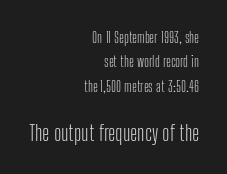
Interline gaps are of average width in this sample. Underline: absent. A typesetter would mark this as roman, not italic. The rendering enlarges the type as you move from the upper chunk to the lower. This sample uses plain, unmodified letter spacing.
